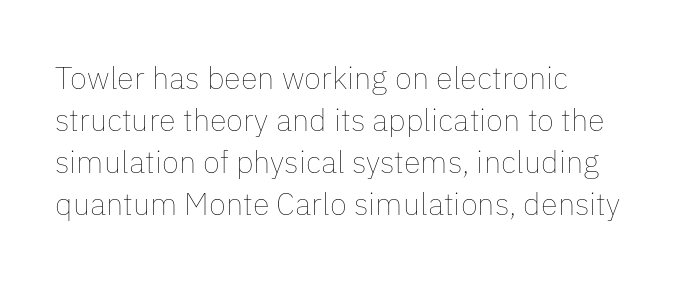
Q: Is the text bold? A: No.
Q: Is the text italic (slanted)? A: No, it is upright.
Q: Is the text underlined? A: No.
Q: How is the paragraph aligned? A: Left-aligned.
Q: Is the spacing between letters normal or unusually wide? A: Normal.
Q: Is the spacing between lines tight, normal or loose? A: Normal.
Q: Width (condensed, normal, or wide)? A: Normal.
Q: Stroke contrast? A: Low.
Q: x-height? A: Medium.
Q: Monospaced? A: No.
